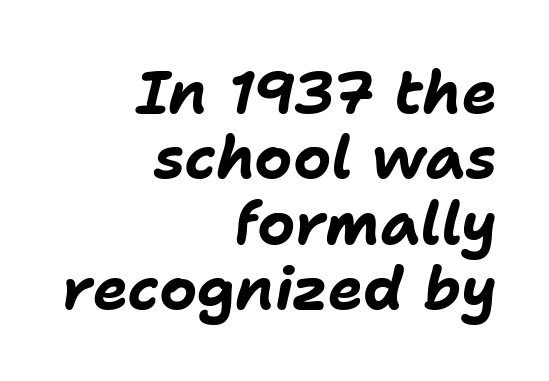
Q: Is the text bold? A: Yes.
Q: Is the text italic (slanted)? A: Yes, it leans right by about 11 degrees.
Q: Is the text underlined? A: No.
Q: How is the paragraph aligned? A: Right-aligned.
Q: Is the spacing between letters normal or unusually wide? A: Normal.
Q: Is the spacing between lines tight, normal or loose? A: Tight.
Q: Width (condensed, normal, or wide)? A: Normal.
Q: Stroke contrast? A: Low.
Q: x-height? A: Medium.
Q: Monospaced? A: No.
